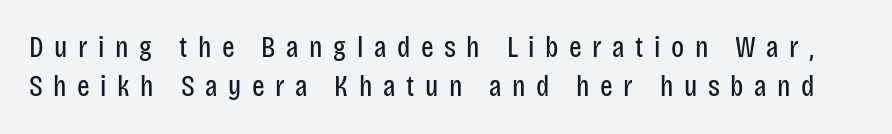
These glyphs show unthickened strokes, regular width or finer. Someone cranked the tracking dial way up on this one. A typesetter would mark this as roman, not italic. The passage shown is typeset with a sans-serif family. These lines are rendered in a variable-pitch font.
